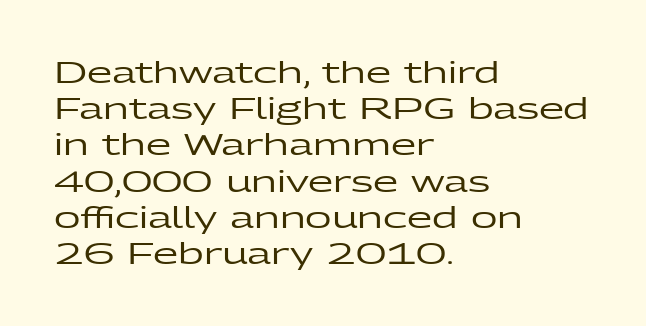
Q: Is the text italic (slanted)? A: No, it is upright.
Q: Is the typeface a serif or a sans-serif typeface? A: Sans-serif.
Q: Is the text underlined? A: No.
Q: How is the paragraph aligned? A: Left-aligned.
Q: Is the spacing between letters normal or unusually wide? A: Normal.
Q: Is the spacing between lines tight, normal or loose? A: Normal.
Q: Width (condensed, normal, or wide)? A: Wide.
Q: Stroke contrast? A: Low.
Q: x-height? A: Medium.
Q: Monospaced? A: No.
